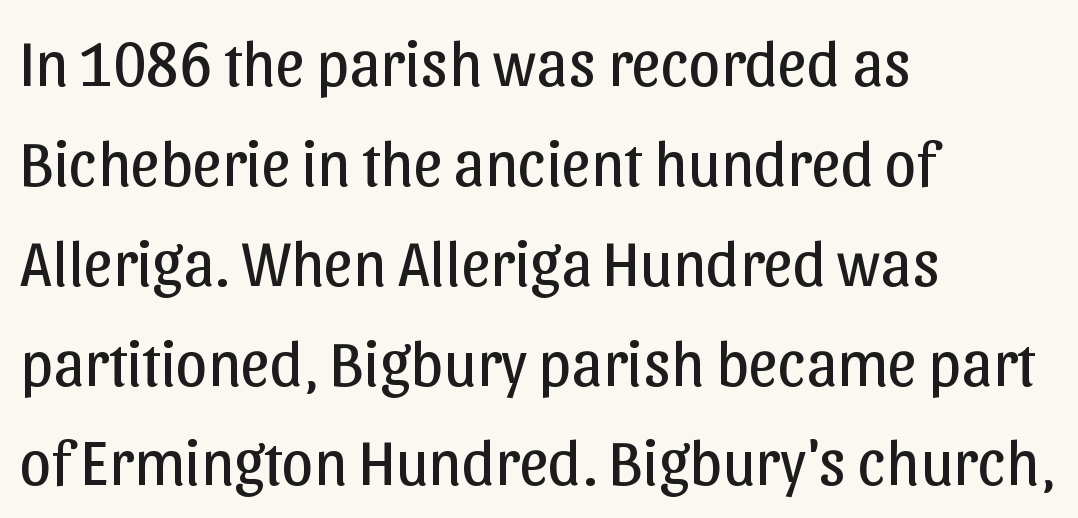
Q: Is the text bold? A: No.
Q: Is the text italic (slanted)? A: No, it is upright.
Q: Is the typeface a serif or a sans-serif typeface? A: Sans-serif.
Q: Is the text underlined? A: No.
Q: How is the paragraph aligned? A: Left-aligned.
Q: Is the spacing between letters normal or unusually wide? A: Normal.
Q: Is the spacing between lines tight, normal or loose? A: Normal.
Q: Width (condensed, normal, or wide)? A: Normal.
Q: Stroke contrast? A: Low.
Q: x-height? A: Medium.
Q: Monospaced? A: No.
